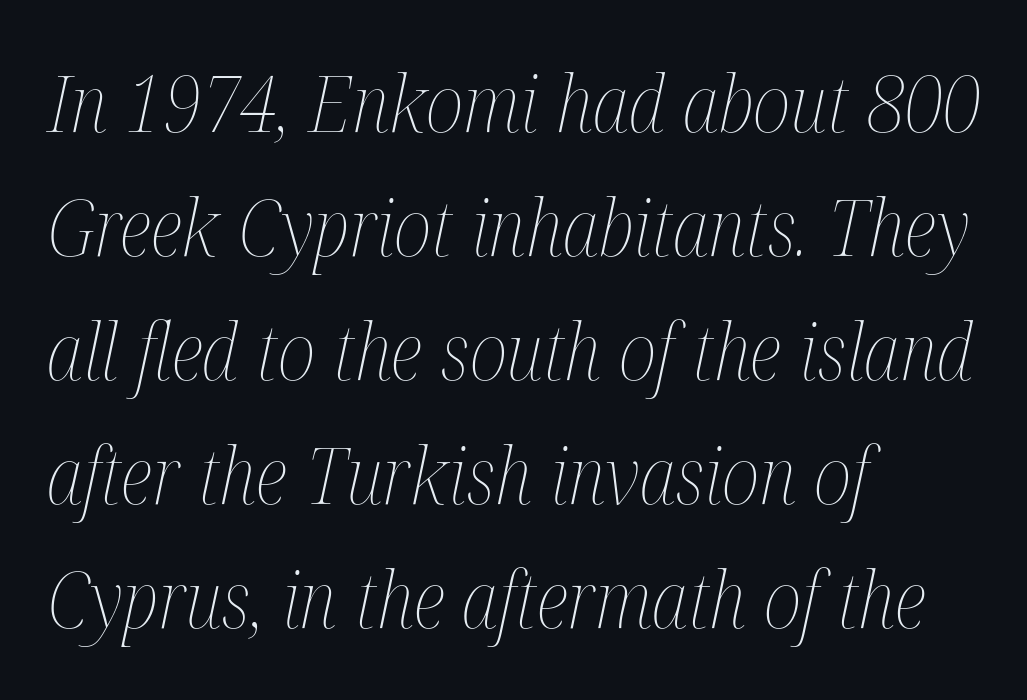
{"italic": "yes", "lean": "right", "slant_degrees": 12, "bold": "no", "weight": "thin", "width": "condensed", "stroke_contrast": "medium", "x_height": "medium", "monospaced": "no", "underline": "no", "align": "left", "line_spacing": "normal", "line_spacing_ratio": 1.57, "letter_spacing": "normal", "letter_spacing_em": 0.0, "glyph_px": 79}
